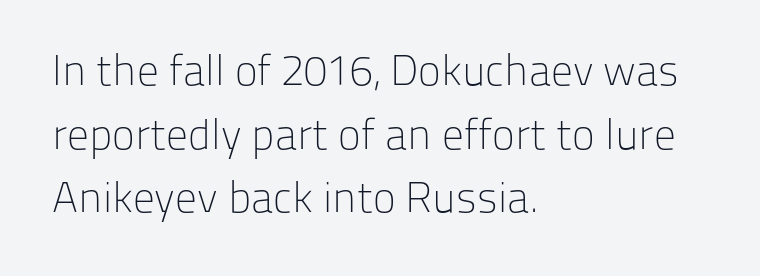
{"serif": "no", "italic": "no", "bold": "no", "weight": "light", "width": "normal", "stroke_contrast": "low", "x_height": "medium", "monospaced": "no", "underline": "no", "align": "left", "line_spacing": "normal", "line_spacing_ratio": 1.48, "letter_spacing": "normal", "letter_spacing_em": 0.0, "glyph_px": 43}
